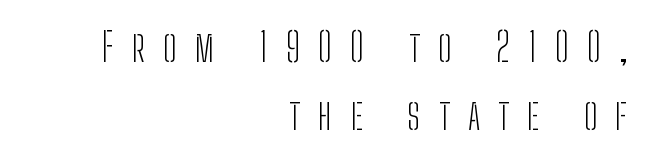
{"serif": "no", "italic": "no", "bold": "no", "weight": "light", "width": "condensed", "stroke_contrast": "low", "x_height": "medium", "monospaced": "no", "underline": "no", "align": "right", "line_spacing_ratio": 1.71, "letter_spacing": "wide", "letter_spacing_em": 0.46, "glyph_px": 40}
